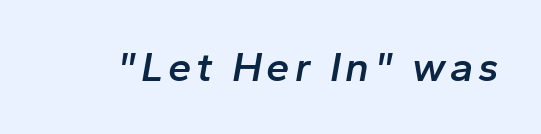
The image shows 42 px semibold type, italic (leaning right); set not underlined; low stroke contrast and a medium x-height.
